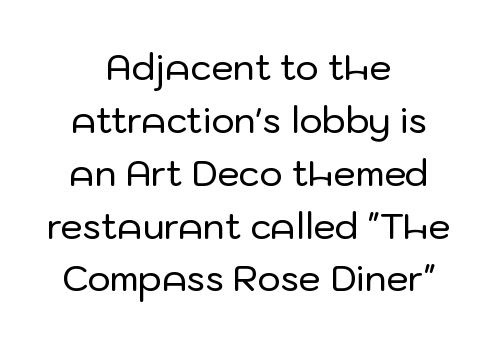
{"serif": "no", "italic": "no", "width": "normal", "stroke_contrast": "low", "x_height": "medium", "monospaced": "no", "underline": "no", "align": "center", "line_spacing": "normal", "line_spacing_ratio": 1.51, "letter_spacing": "normal", "letter_spacing_em": 0.0, "glyph_px": 35}
